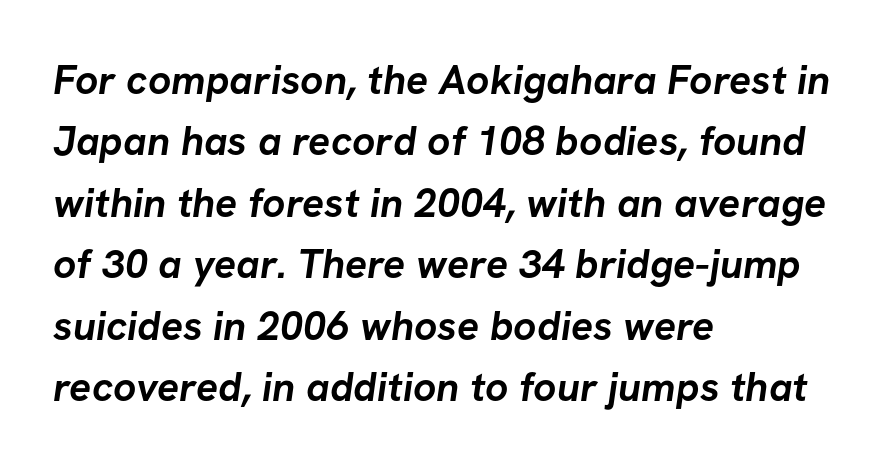
Q: Is the text bold? A: Yes.
Q: Is the typeface a serif or a sans-serif typeface? A: Sans-serif.
Q: Is the text underlined? A: No.
Q: How is the paragraph aligned? A: Left-aligned.
Q: Is the spacing between letters normal or unusually wide? A: Normal.
Q: Is the spacing between lines tight, normal or loose? A: Normal.
Q: Width (condensed, normal, or wide)? A: Normal.
Q: Stroke contrast? A: Low.
Q: x-height? A: Medium.
Q: Monospaced? A: No.
